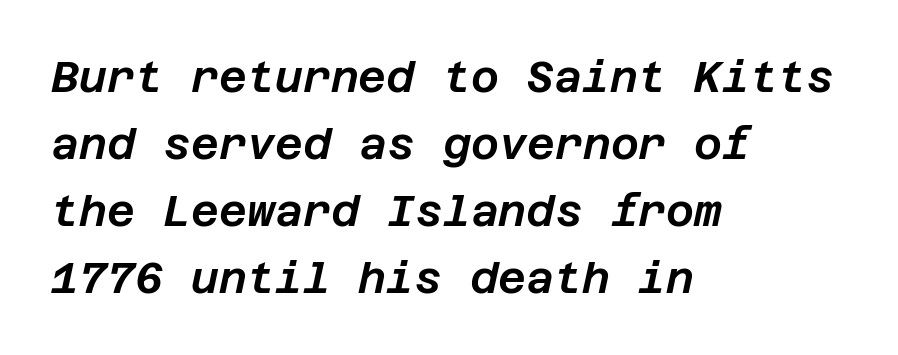
{"italic": "yes", "lean": "right", "slant_degrees": 12, "width": "normal", "stroke_contrast": "low", "x_height": "large", "underline": "no", "align": "left", "line_spacing": "normal", "line_spacing_ratio": 1.56, "letter_spacing": "normal", "letter_spacing_em": 0.0, "glyph_px": 43}
